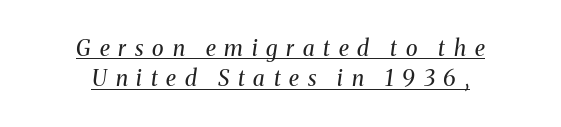
The image shows 22 px text type, italic (leaning right); set centered, normal line spacing (1.38x), unusually wide letter spacing (+0.4 em), underlined.
